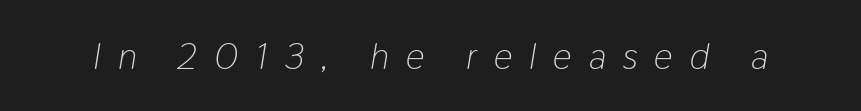
The string is rendered with underlining switched off. No extra ink here — the face is not bold. The whole block is typeset with a tilt. The rendering uses natural spacing where letterforms have individual widths. Compared with typical body copy, the letter spacing here is much looser.
